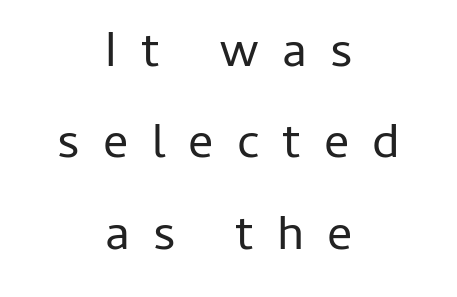
The image shows 50 px regular-weight sans-serif type, upright; set centered, line spacing 1.83x, unusually wide letter spacing (+0.46 em), not underlined; low stroke contrast and a medium x-height.
